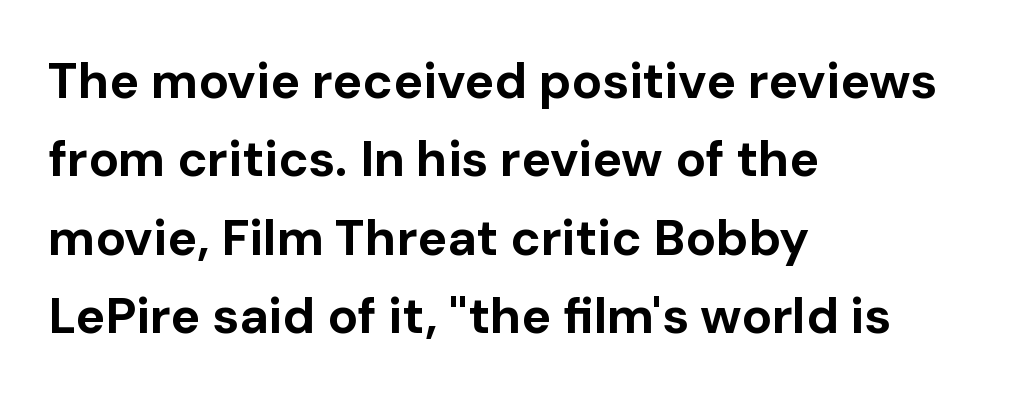
Q: Is the text bold? A: Yes.
Q: Is the text italic (slanted)? A: No, it is upright.
Q: Is the typeface a serif or a sans-serif typeface? A: Sans-serif.
Q: Is the text underlined? A: No.
Q: How is the paragraph aligned? A: Left-aligned.
Q: Is the spacing between letters normal or unusually wide? A: Normal.
Q: Is the spacing between lines tight, normal or loose? A: Normal.
Q: Width (condensed, normal, or wide)? A: Normal.
Q: Stroke contrast? A: Low.
Q: x-height? A: Medium.
Q: Monospaced? A: No.
